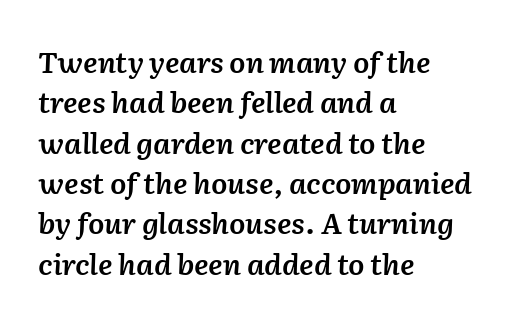
Each row of text sits above clean, open space. Letter spacing: default. You could not count columns in this text — the font is proportionally spaced. A bit beefed up — I'd call it semibold rather than bold.
